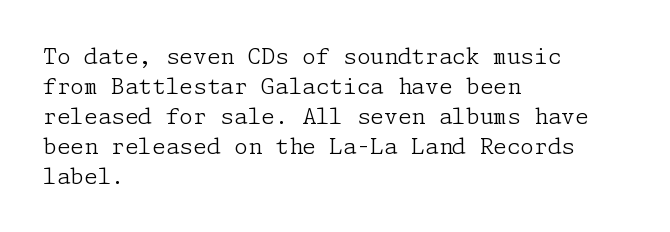
{"italic": "no", "bold": "no", "underline": "no", "align": "left", "line_spacing": "normal", "line_spacing_ratio": 1.36, "letter_spacing": "normal", "letter_spacing_em": 0.0, "glyph_px": 22}
